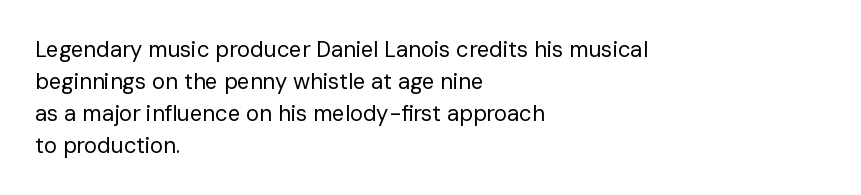
The image shows 22 px text type, upright; set left-aligned, normal line spacing (1.45x), normal letter spacing, not underlined.
